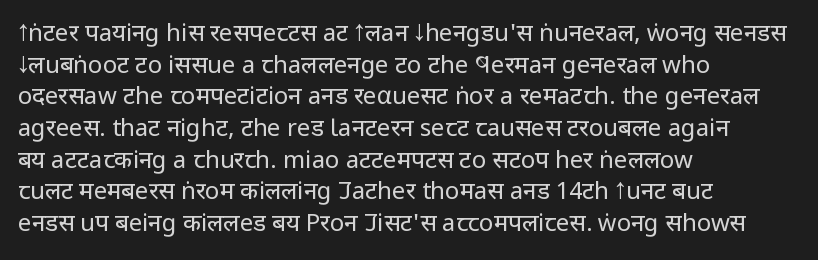
The image shows 24 px text type, upright; set left-aligned, normal line spacing (1.32x), normal letter spacing, not underlined.
